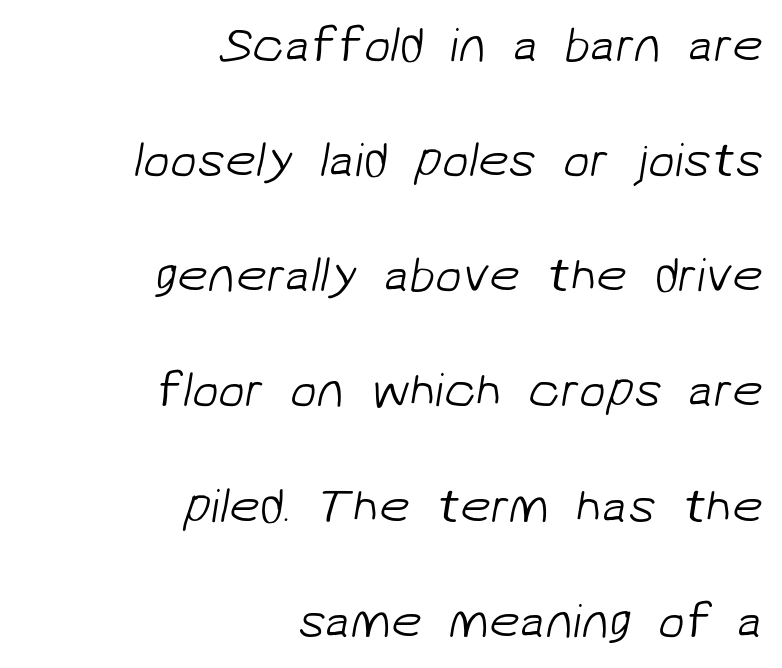
{"serif": "no", "bold": "no", "weight": "light", "width": "normal", "stroke_contrast": "low", "x_height": "medium", "monospaced": "no", "underline": "no", "align": "right", "line_spacing": "loose", "line_spacing_ratio": 2.35, "letter_spacing": "normal", "letter_spacing_em": 0.0, "glyph_px": 49}
